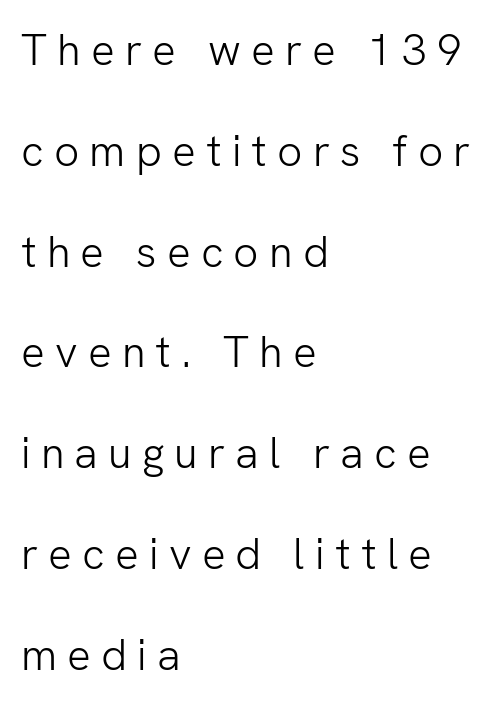
The image shows 44 px light sans-serif type, upright; set left-aligned, loose line spacing (2.29x), unusually wide letter spacing (+0.23 em), not underlined; low stroke contrast and a medium x-height.
